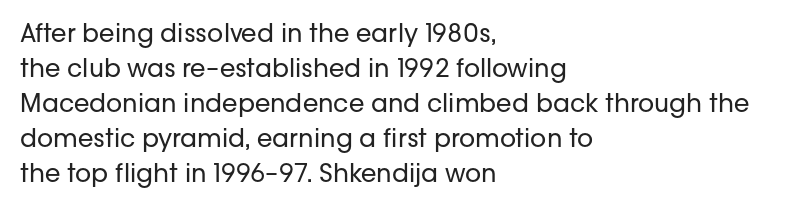
{"italic": "no", "bold": "no", "underline": "no", "align": "left", "line_spacing": "normal", "line_spacing_ratio": 1.4, "letter_spacing": "normal", "letter_spacing_em": 0.0, "glyph_px": 25}
